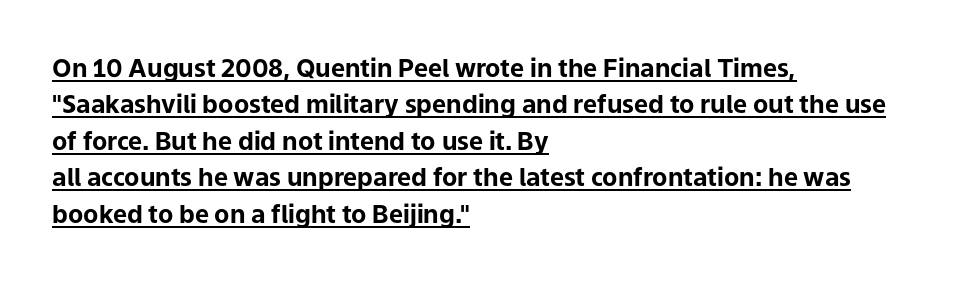
The image shows 25 px bold type, upright; set left-aligned, normal line spacing (1.46x), normal letter spacing, underlined.
